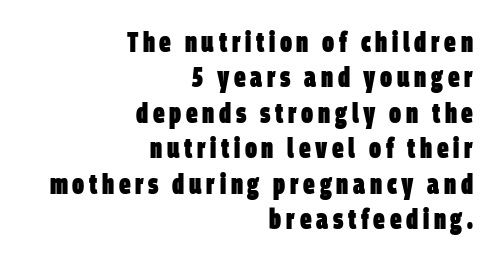
Q: Is the text bold? A: Yes.
Q: Is the typeface a serif or a sans-serif typeface? A: Sans-serif.
Q: Is the text underlined? A: No.
Q: How is the paragraph aligned? A: Right-aligned.
Q: Width (condensed, normal, or wide)? A: Condensed.
Q: Stroke contrast? A: Low.
Q: x-height? A: Large.
Q: Monospaced? A: No.
